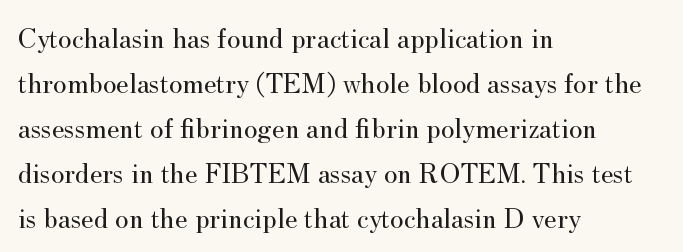
{"serif": "yes", "italic": "no", "bold": "no", "weight": "regular", "width": "normal", "stroke_contrast": "medium", "x_height": "small", "monospaced": "no", "underline": "no", "align": "left", "line_spacing": "normal", "line_spacing_ratio": 1.55, "letter_spacing": "normal", "letter_spacing_em": 0.0, "glyph_px": 29}
